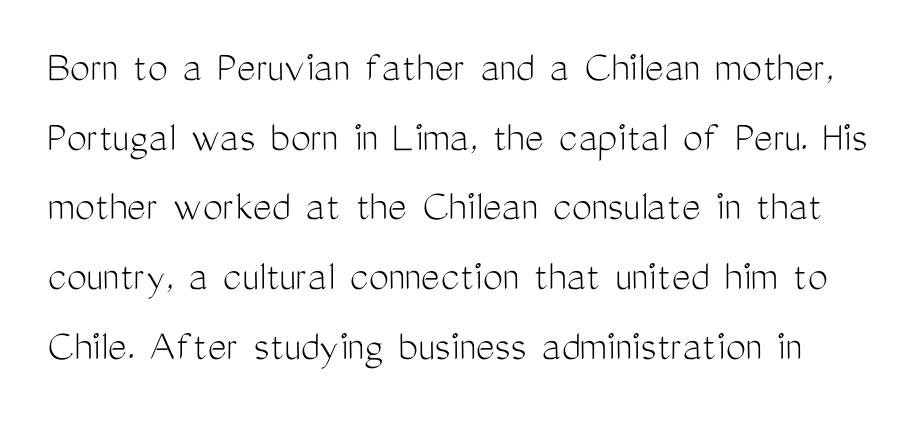
The image shows 45 px light, condensed sans-serif type, upright; set normal line spacing (1.55x), normal letter spacing, not underlined; medium stroke contrast and a medium x-height.
